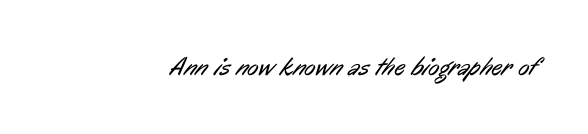
Vertical stems look standard width or narrower in stroke. Unmarked baselines from the first word to the last. There is no visible air inserted between adjacent glyphs.
